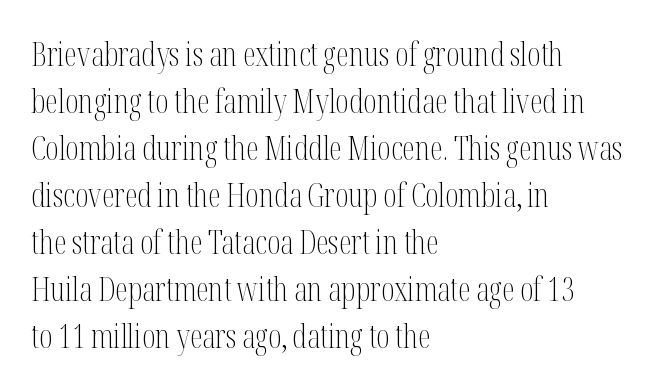
{"serif": "yes", "italic": "no", "bold": "no", "weight": "light", "width": "condensed", "stroke_contrast": "medium", "x_height": "medium", "monospaced": "no", "underline": "no", "align": "left", "line_spacing": "normal", "line_spacing_ratio": 1.47, "letter_spacing": "normal", "letter_spacing_em": 0.0, "glyph_px": 32}
